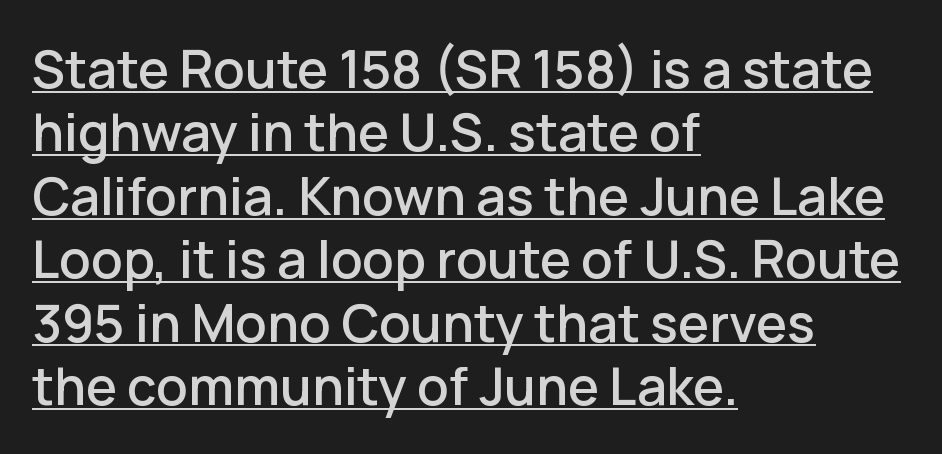
{"serif": "no", "italic": "no", "width": "normal", "stroke_contrast": "low", "x_height": "medium", "monospaced": "no", "underline": "yes", "align": "left", "line_spacing_ratio": 1.22, "letter_spacing": "normal", "letter_spacing_em": 0.0, "glyph_px": 52}
